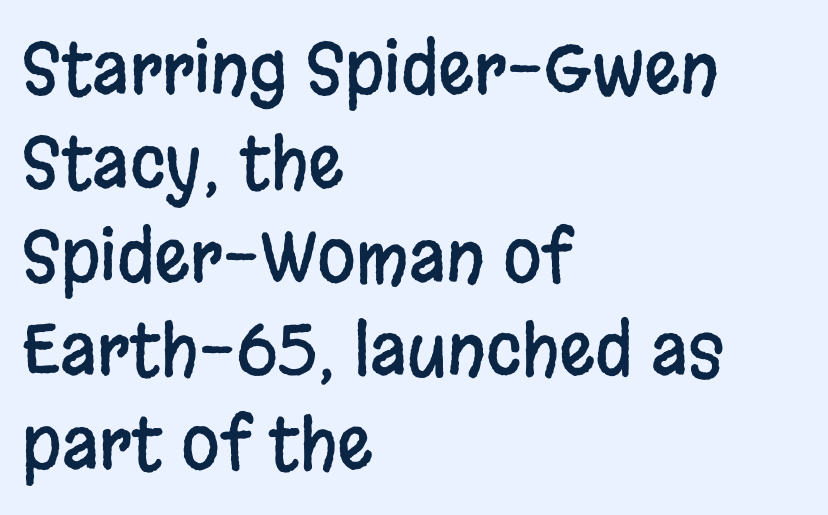
A roman cut, with each character standing at attention. The tracking reads as untouched default to a designer's eye. A student would call this left alignment; a typographer would say flush left, rag right. Each letter keeps its own natural width here, so spacing adapts to shape. This sample uses a sans-serif face.
